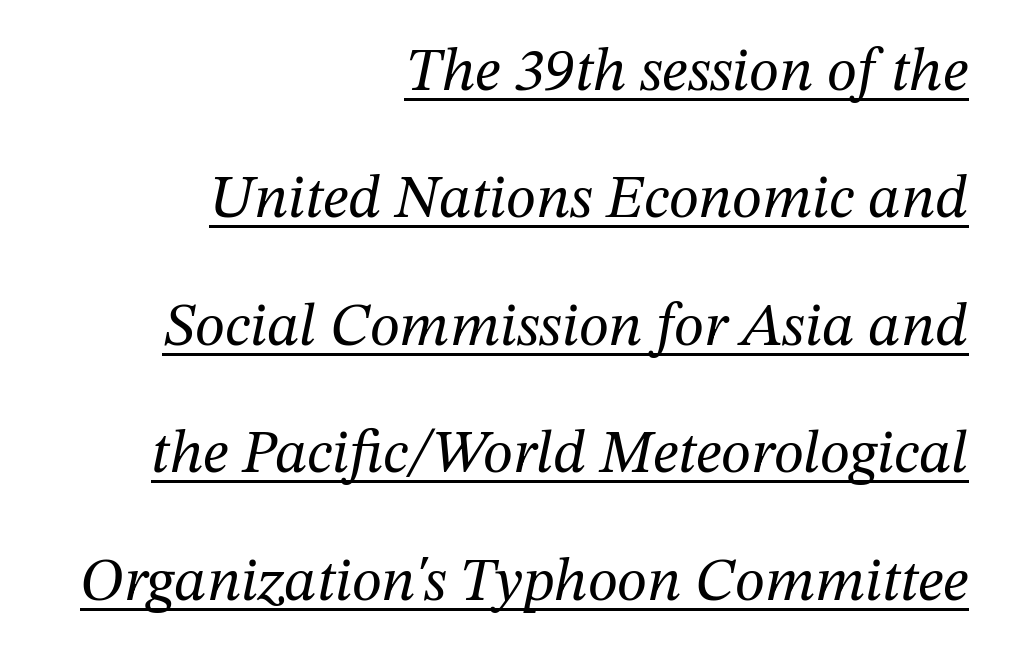
The image shows 61 px regular-weight serif type, italic (leaning right); set right-aligned, loose line spacing (2.09x), normal letter spacing, underlined; medium stroke contrast and a medium x-height.
